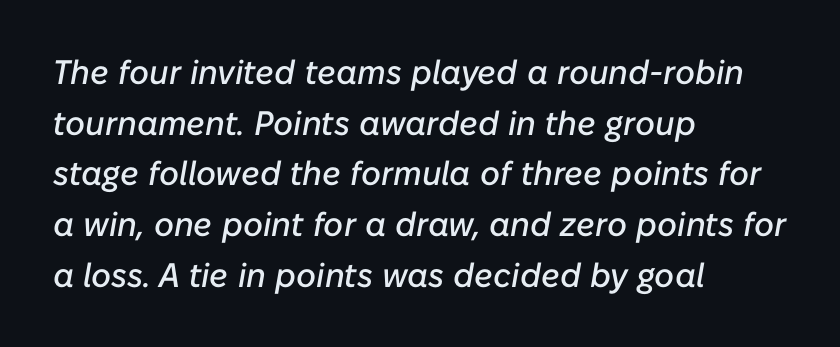
Q: Is the text italic (slanted)? A: Yes, it leans right by about 10 degrees.
Q: Is the text underlined? A: No.
Q: How is the paragraph aligned? A: Left-aligned.
Q: Is the spacing between letters normal or unusually wide? A: Normal.
Q: Is the spacing between lines tight, normal or loose? A: Normal.
Q: Width (condensed, normal, or wide)? A: Normal.
Q: Stroke contrast? A: Low.
Q: x-height? A: Medium.
Q: Monospaced? A: No.
